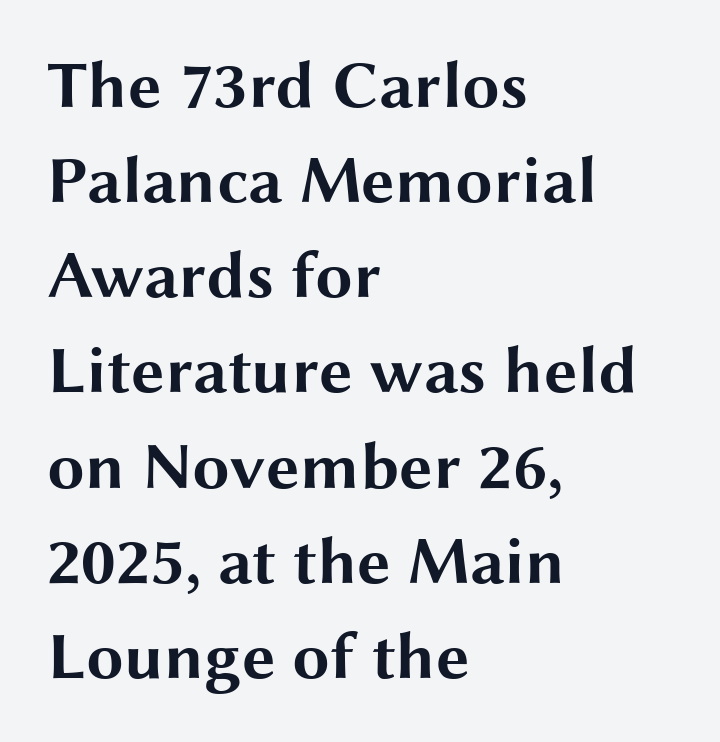
Varying glyph widths throughout — classic text-font behaviour. This rendering features lettering with no underline. One-word summary of the alignment: left. Regular leading.
